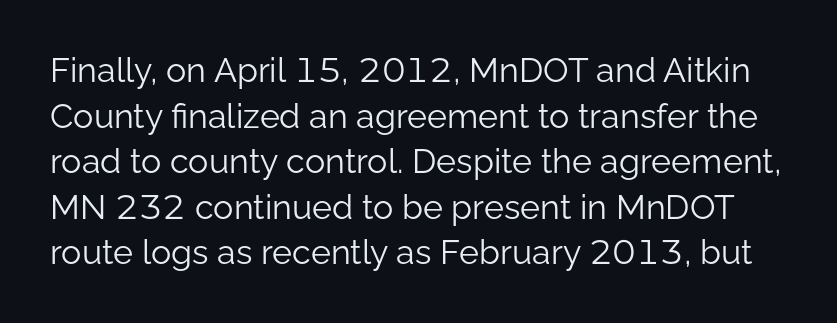
{"serif": "no", "italic": "no", "bold": "no", "weight": "light", "width": "normal", "stroke_contrast": "low", "x_height": "medium", "monospaced": "no", "underline": "no", "line_spacing": "normal", "line_spacing_ratio": 1.34, "letter_spacing": "normal", "letter_spacing_em": 0.0, "glyph_px": 34}
